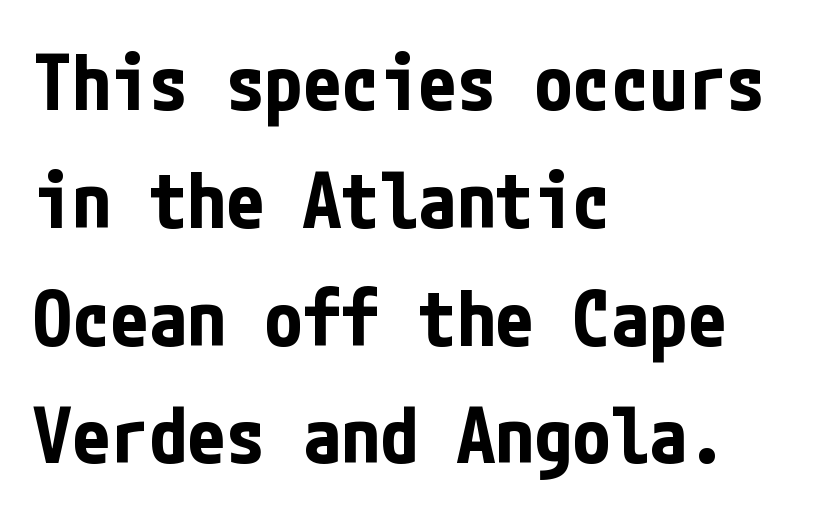
Q: Is the text bold? A: Yes.
Q: Is the text italic (slanted)? A: No, it is upright.
Q: Is the typeface a serif or a sans-serif typeface? A: Sans-serif.
Q: Is the text underlined? A: No.
Q: How is the paragraph aligned? A: Left-aligned.
Q: Is the spacing between letters normal or unusually wide? A: Normal.
Q: Is the spacing between lines tight, normal or loose? A: Normal.
Q: Width (condensed, normal, or wide)? A: Condensed.
Q: Stroke contrast? A: Low.
Q: x-height? A: Medium.
